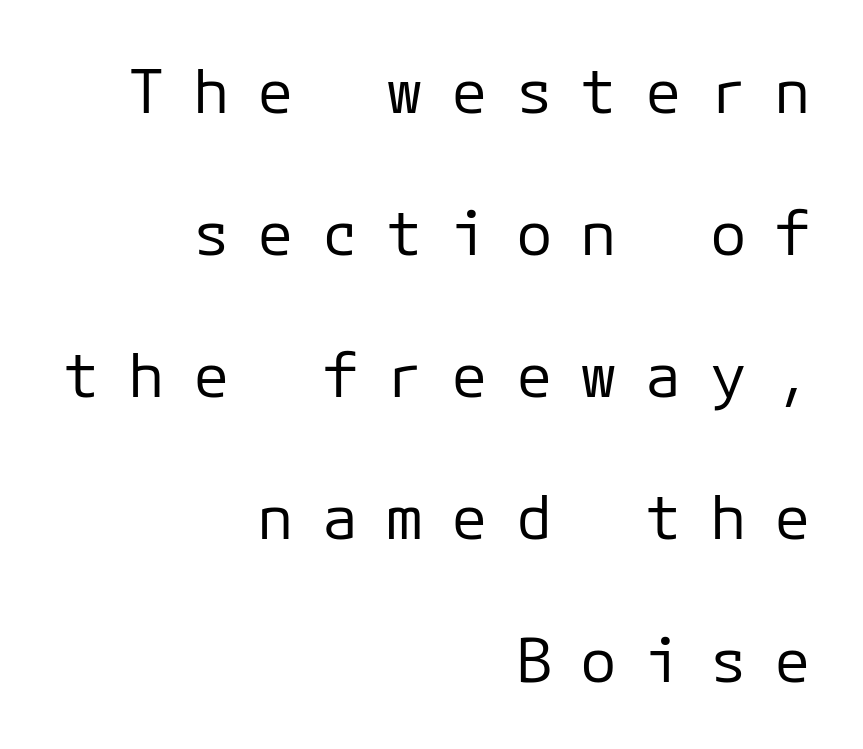
Q: Is the text bold? A: No.
Q: Is the text italic (slanted)? A: No, it is upright.
Q: Is the typeface a serif or a sans-serif typeface? A: Sans-serif.
Q: Is the text underlined? A: No.
Q: How is the paragraph aligned? A: Right-aligned.
Q: Is the spacing between letters normal or unusually wide? A: Unusually wide.
Q: Is the spacing between lines tight, normal or loose? A: Loose.
Q: Width (condensed, normal, or wide)? A: Normal.
Q: Stroke contrast? A: Low.
Q: x-height? A: Medium.
Q: Monospaced? A: Yes.
